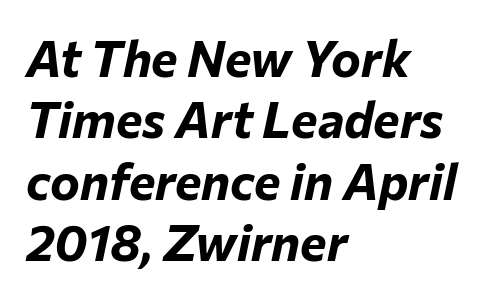
Q: Is the text bold? A: Yes.
Q: Is the text italic (slanted)? A: Yes, it leans right by about 12 degrees.
Q: Is the text underlined? A: No.
Q: How is the paragraph aligned? A: Left-aligned.
Q: Is the spacing between letters normal or unusually wide? A: Normal.
Q: Width (condensed, normal, or wide)? A: Normal.
Q: Stroke contrast? A: Low.
Q: x-height? A: Medium.
Q: Monospaced? A: No.
